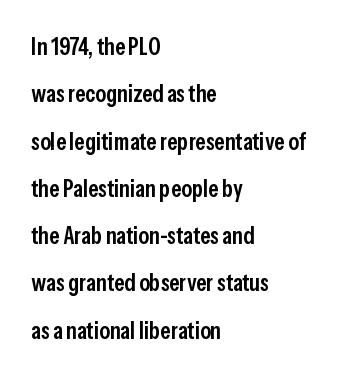
The image shows 24 px text type, upright; set left-aligned, loose line spacing (1.97x), normal letter spacing, not underlined.
